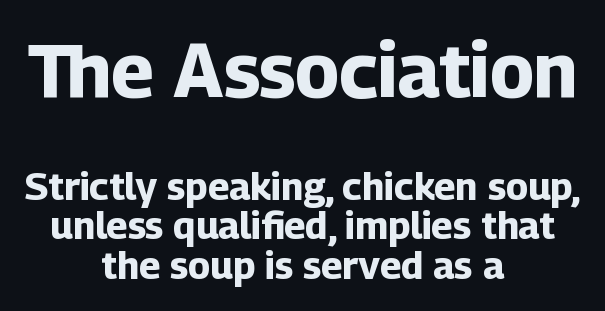
I'd call this a sans setting — the letters go barefoot. Set as a true bold cut, around the 700 mark. The paragraph shown floats in the horizontal middle. Leading: reduced. Underline: absent. The earlier block is typeset at a bigger size than the later block.
